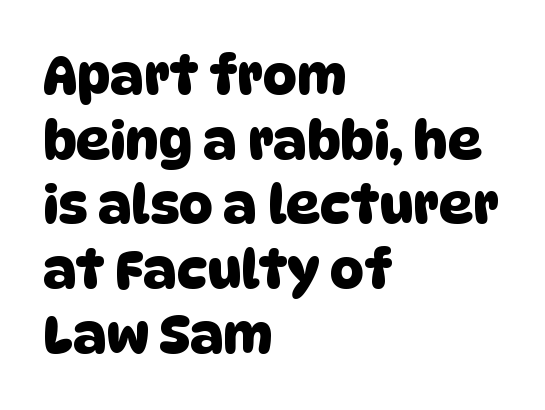
{"serif": "no", "width": "normal", "stroke_contrast": "low", "x_height": "large", "monospaced": "no", "underline": "no", "align": "left", "line_spacing_ratio": 1.22, "letter_spacing": "normal", "letter_spacing_em": 0.0, "glyph_px": 53}
